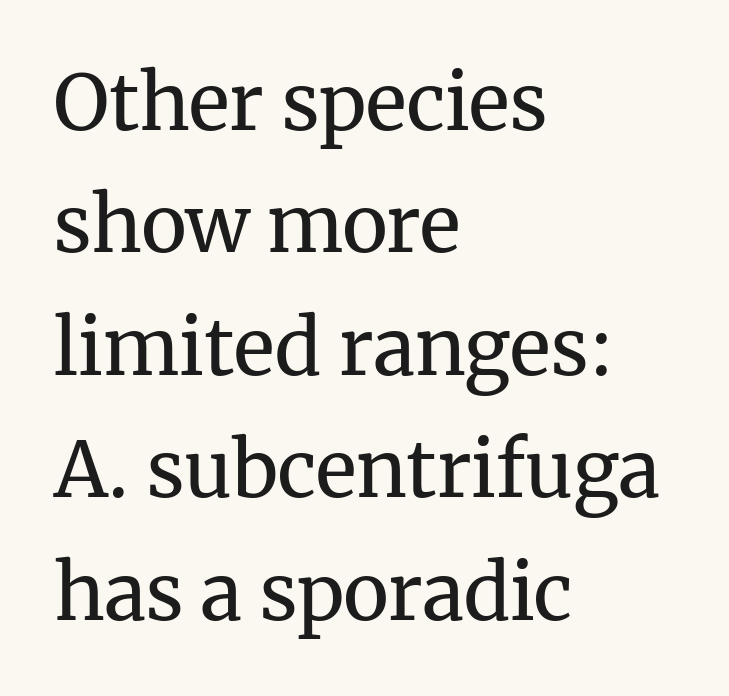
The image shows 77 px regular-weight serif type, upright; set left-aligned, normal line spacing (1.59x), normal letter spacing, not underlined; medium stroke contrast and a medium x-height.
